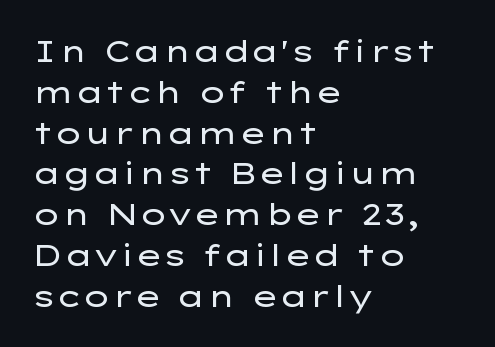
The image shows 30 px regular-weight, wide sans-serif type, upright; set left-aligned, normal line spacing (1.36x), normal letter spacing, not underlined; low stroke contrast and a medium x-height.
